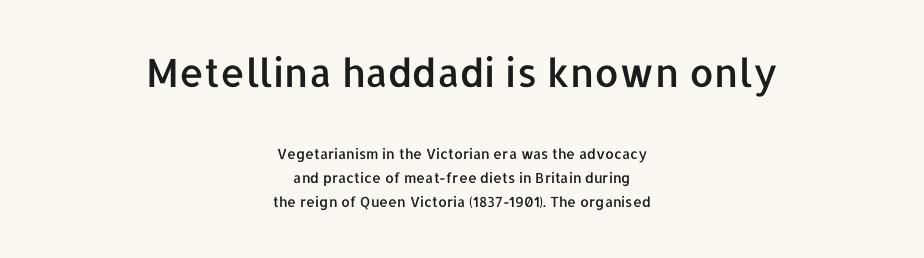
{"serif": "no", "italic": "no", "width": "normal", "stroke_contrast": "low", "x_height": "medium", "monospaced": "no", "underline": "no", "align": "center", "line_spacing_ratio": 1.72, "letter_spacing": "normal", "letter_spacing_em": 0.0, "larger_block": "first", "size_ratio": 2.79, "glyph_px": 39}
